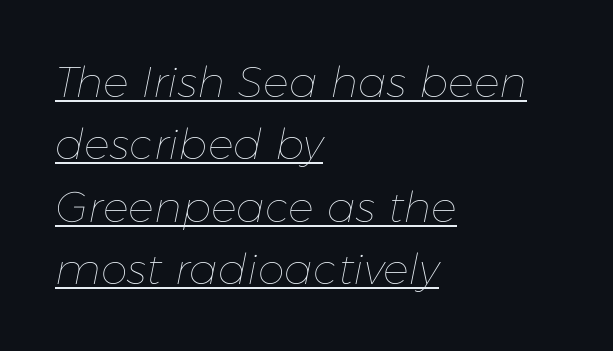
{"italic": "yes", "lean": "right", "slant_degrees": 11, "bold": "no", "weight": "thin", "width": "normal", "stroke_contrast": "low", "x_height": "medium", "monospaced": "no", "underline": "yes", "align": "left", "line_spacing": "normal", "line_spacing_ratio": 1.45, "letter_spacing": "normal", "letter_spacing_em": 0.0, "glyph_px": 43}
